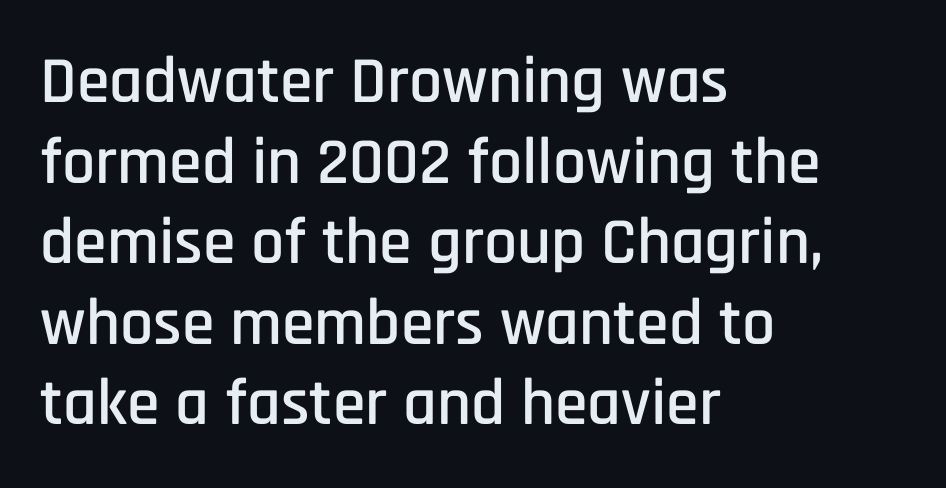
Q: Is the text italic (slanted)? A: No, it is upright.
Q: Is the typeface a serif or a sans-serif typeface? A: Sans-serif.
Q: Is the text underlined? A: No.
Q: How is the paragraph aligned? A: Left-aligned.
Q: Is the spacing between letters normal or unusually wide? A: Normal.
Q: Width (condensed, normal, or wide)? A: Condensed.
Q: Stroke contrast? A: Low.
Q: x-height? A: Large.
Q: Monospaced? A: No.
